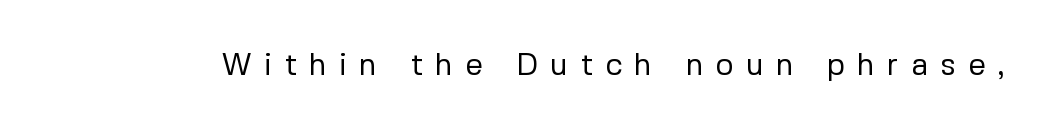
Q: Is the text bold? A: No.
Q: Is the text italic (slanted)? A: No, it is upright.
Q: Is the typeface a serif or a sans-serif typeface? A: Sans-serif.
Q: Is the text underlined? A: No.
Q: Is the spacing between letters normal or unusually wide? A: Unusually wide.
Q: Width (condensed, normal, or wide)? A: Normal.
Q: Stroke contrast? A: Low.
Q: x-height? A: Medium.
Q: Monospaced? A: No.
